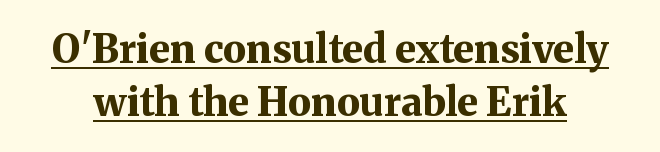
The rendered words wear a rule along their underside. A typesetter would call this proportional, since set widths differ per character. The rows are spaced the way most documents space them. What weight is shown? A full bold with thick strokes. A typesetter would mark this as roman, not italic.
